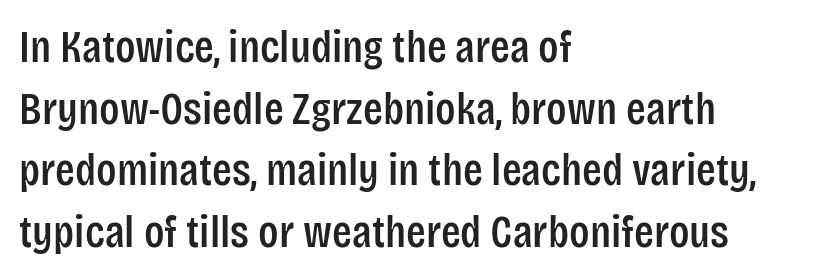
The letters advance in unequal steps, a hallmark of proportional type. Notice how descenders clear the ascenders below comfortably — that's standard leading. A typesetter would mark this as roman, not italic. This sample uses a sans-serif face.
